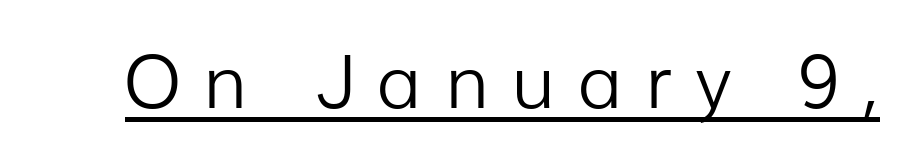
The image shows 74 px light sans-serif type, upright; set unusually wide letter spacing (+0.29 em), underlined; low stroke contrast and a medium x-height.
